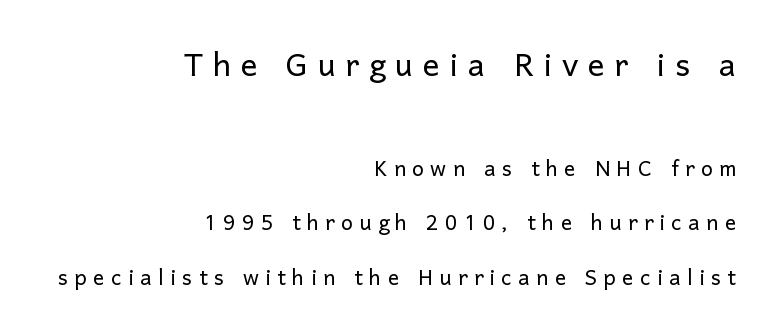
{"serif": "no", "italic": "no", "bold": "no", "weight": "light", "width": "normal", "stroke_contrast": "low", "x_height": "medium", "monospaced": "no", "underline": "no", "align": "right", "line_spacing": "loose", "line_spacing_ratio": 1.94, "letter_spacing": "wide", "letter_spacing_em": 0.23, "larger_block": "first", "size_ratio": 1.5, "glyph_px": 42}
